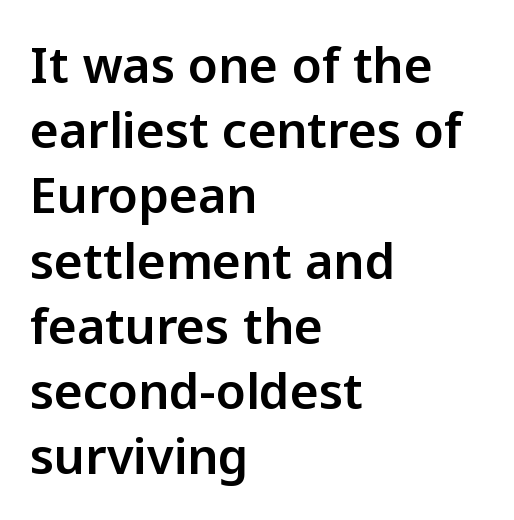
{"serif": "no", "italic": "no", "width": "normal", "stroke_contrast": "low", "x_height": "medium", "monospaced": "no", "underline": "no", "align": "left", "line_spacing": "normal", "line_spacing_ratio": 1.33, "letter_spacing": "normal", "letter_spacing_em": 0.0, "glyph_px": 49}
